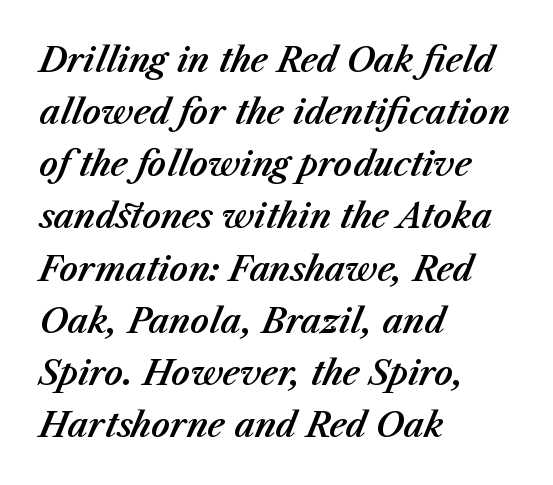
The image shows 33 px text type, italic (leaning right); set left-aligned, normal line spacing (1.58x), normal letter spacing, not underlined; medium stroke contrast and a medium x-height.
